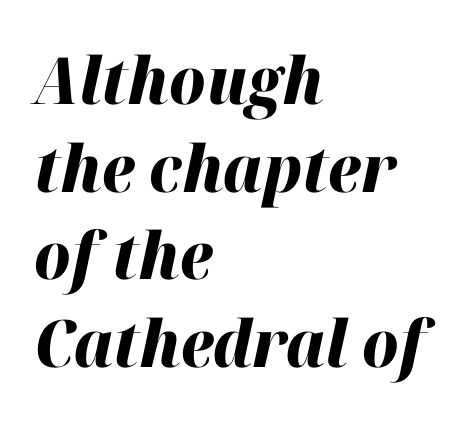
The image shows 65 px heavy type, italic (leaning right); set left-aligned, normal line spacing (1.35x), normal letter spacing, not underlined; high stroke contrast and a medium x-height.
